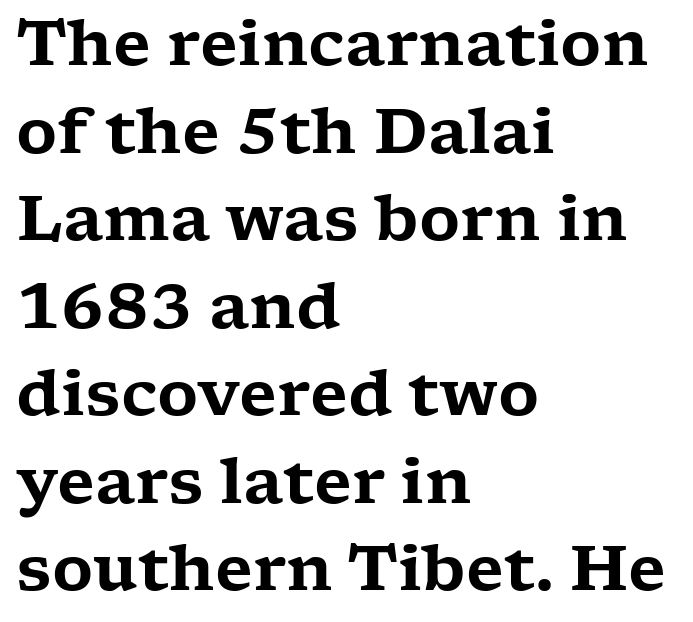
{"serif": "yes", "italic": "no", "width": "wide", "stroke_contrast": "low", "x_height": "medium", "monospaced": "no", "underline": "no", "align": "left", "line_spacing": "normal", "line_spacing_ratio": 1.39, "letter_spacing": "normal", "letter_spacing_em": 0.0, "glyph_px": 63}
